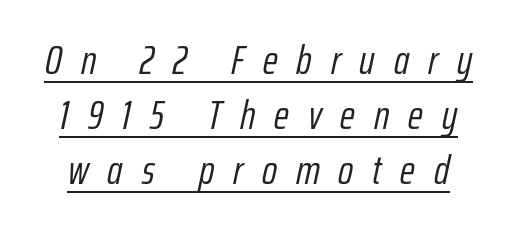
{"italic": "yes", "lean": "right", "slant_degrees": 12, "bold": "no", "weight": "light", "width": "condensed", "stroke_contrast": "low", "x_height": "medium", "monospaced": "no", "underline": "yes", "line_spacing": "normal", "line_spacing_ratio": 1.34, "letter_spacing": "wide", "letter_spacing_em": 0.46, "glyph_px": 41}
